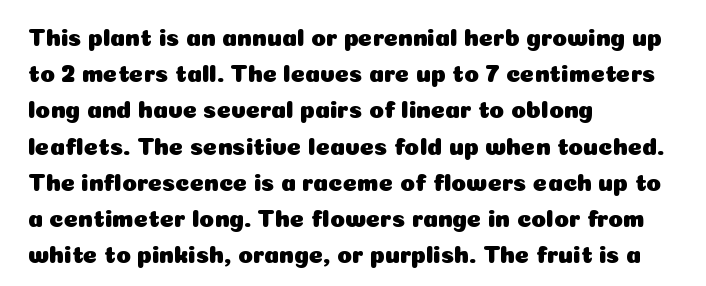
{"italic": "no", "underline": "no", "align": "left", "line_spacing": "normal", "line_spacing_ratio": 1.51, "letter_spacing": "normal", "letter_spacing_em": 0.0, "glyph_px": 24}
